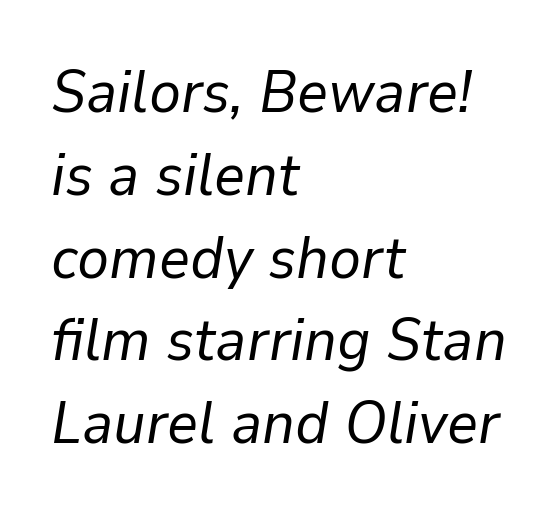
The ragged edge is on the right, which tells us the setting is flush left. Note the varied advance widths — an 'i' is clearly narrower than an 'm'. Tracking value appears to be zero — textbook default spacing. Leading: standard.
